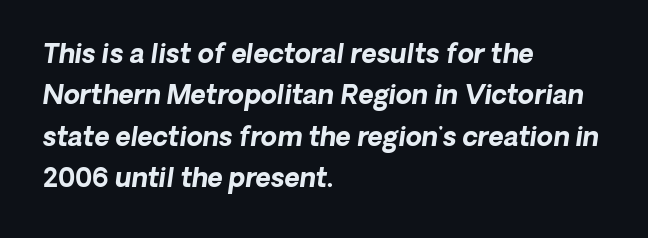
Q: Is the text bold? A: Yes.
Q: Is the text underlined? A: No.
Q: How is the paragraph aligned? A: Left-aligned.
Q: Is the spacing between letters normal or unusually wide? A: Normal.
Q: Is the spacing between lines tight, normal or loose? A: Normal.
